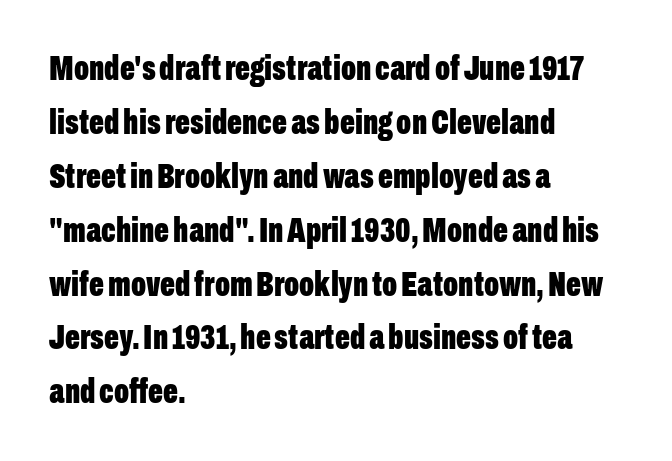
This sample is left-justified, so line endings fall wherever the words run out. Inter-character spacing is left at the font's built-in metrics. The strip under each line holds only bare page. Look at the bottom of the vertical strokes: they stop flat, with no serifs. The lettering holds an erect, upright posture throughout.
